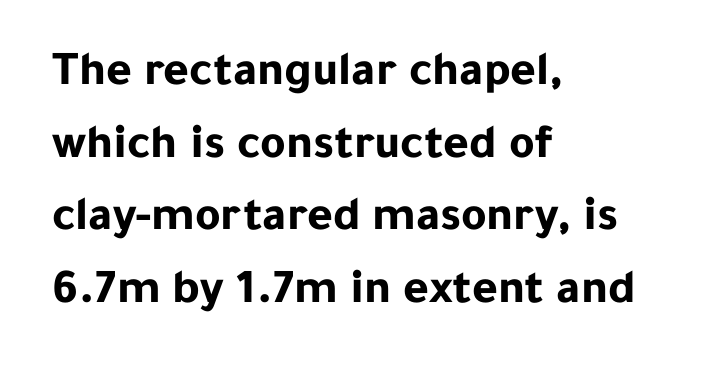
Q: Is the text bold? A: Yes.
Q: Is the text italic (slanted)? A: No, it is upright.
Q: Is the typeface a serif or a sans-serif typeface? A: Sans-serif.
Q: Is the text underlined? A: No.
Q: How is the paragraph aligned? A: Left-aligned.
Q: Is the spacing between letters normal or unusually wide? A: Normal.
Q: Is the spacing between lines tight, normal or loose? A: Normal.
Q: Width (condensed, normal, or wide)? A: Normal.
Q: Stroke contrast? A: Low.
Q: x-height? A: Medium.
Q: Monospaced? A: No.
